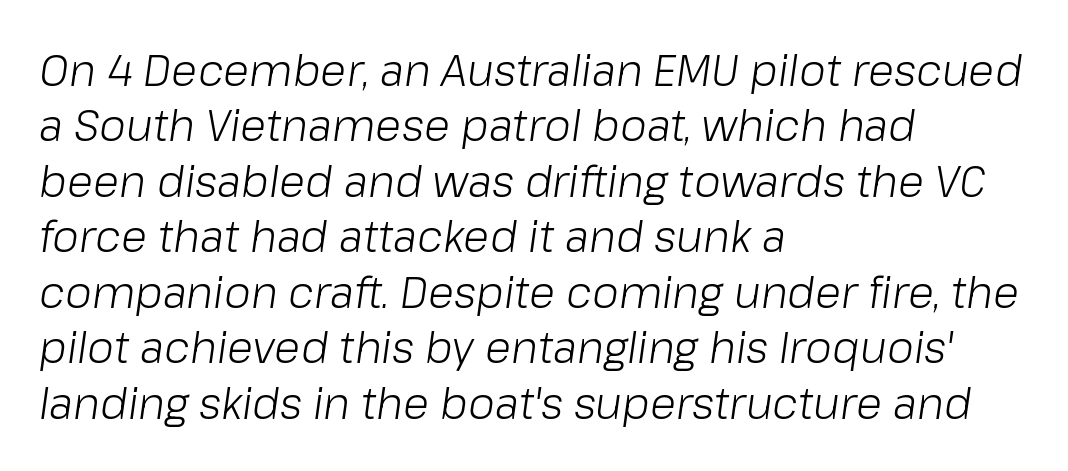
Look at the tracking — it's just the regular setting, nothing added. Is the type slanted? Yes — the strokes lean at a clear angle. The space directly below the letters is spotless. Is the stroke heavy? The answer is a plain regular-or-lighter. The lines in this sample share a left origin and differ only in where they stop.
